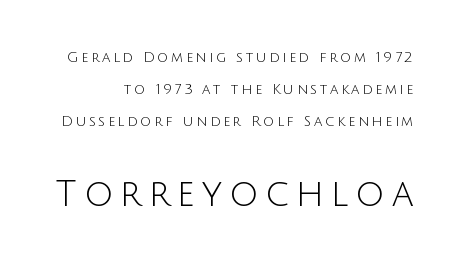
The image shows 36 px light sans-serif type, upright; set loose line spacing (2.3x), not underlined; the second (bottom) block is 2.57x larger; low stroke contrast and a large x-height.
